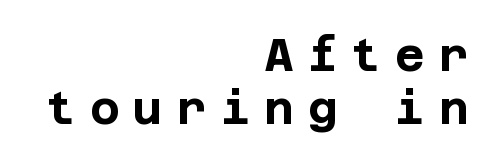
The image shows 45 px bold sans-serif type, upright; set right-aligned, line spacing 1.17x, unusually wide letter spacing (+0.32 em), not underlined; low stroke contrast and a large x-height.
